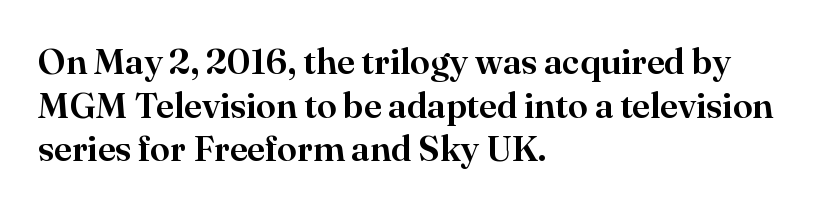
Q: Is the text italic (slanted)? A: No, it is upright.
Q: Is the typeface a serif or a sans-serif typeface? A: Serif.
Q: Is the text underlined? A: No.
Q: How is the paragraph aligned? A: Left-aligned.
Q: Is the spacing between letters normal or unusually wide? A: Normal.
Q: Width (condensed, normal, or wide)? A: Normal.
Q: Stroke contrast? A: High.
Q: x-height? A: Small.
Q: Monospaced? A: No.
